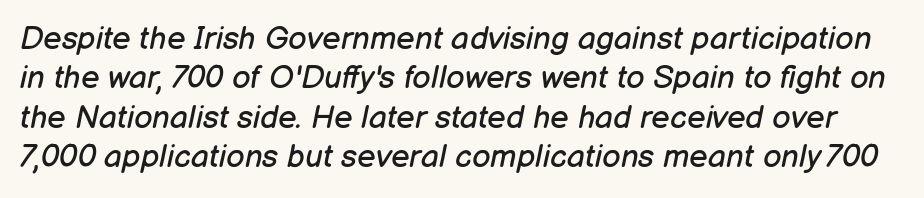
The image shows 32 px regular-weight type, italic (leaning right); set line spacing 1.23x, normal letter spacing, not underlined; low stroke contrast and a medium x-height.
